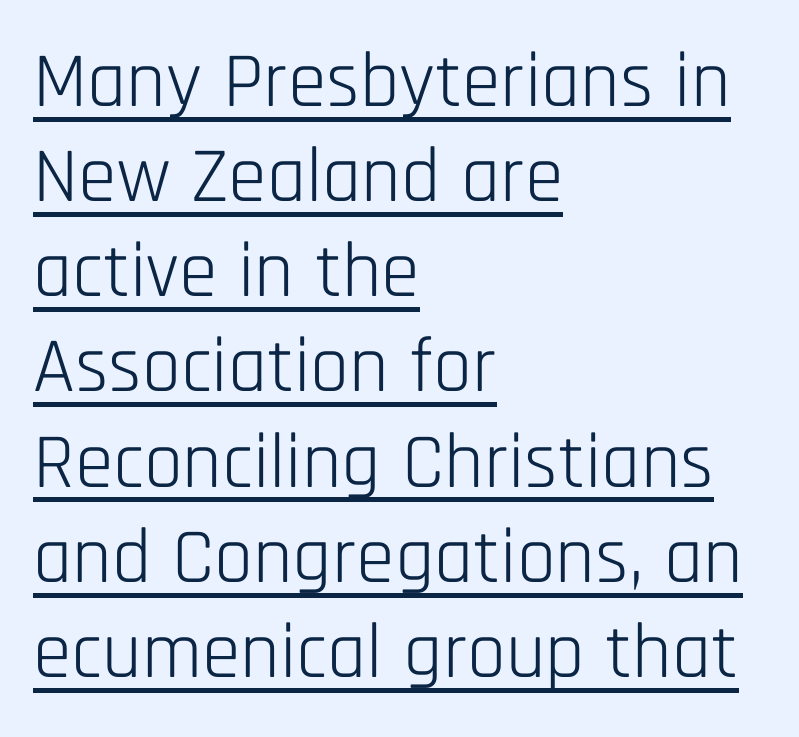
Q: Is the text bold? A: No.
Q: Is the text italic (slanted)? A: No, it is upright.
Q: Is the typeface a serif or a sans-serif typeface? A: Sans-serif.
Q: Is the text underlined? A: Yes.
Q: How is the paragraph aligned? A: Left-aligned.
Q: Is the spacing between letters normal or unusually wide? A: Normal.
Q: Width (condensed, normal, or wide)? A: Condensed.
Q: Stroke contrast? A: Low.
Q: x-height? A: Large.
Q: Monospaced? A: No.
